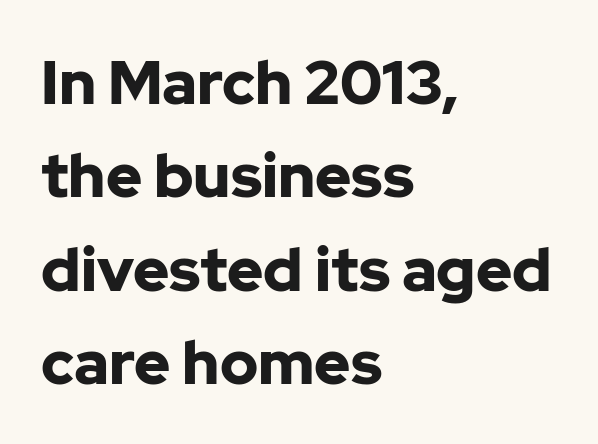
Q: Is the text bold? A: Yes.
Q: Is the text italic (slanted)? A: No, it is upright.
Q: Is the typeface a serif or a sans-serif typeface? A: Sans-serif.
Q: Is the text underlined? A: No.
Q: How is the paragraph aligned? A: Left-aligned.
Q: Is the spacing between letters normal or unusually wide? A: Normal.
Q: Is the spacing between lines tight, normal or loose? A: Normal.
Q: Width (condensed, normal, or wide)? A: Normal.
Q: Stroke contrast? A: Low.
Q: x-height? A: Medium.
Q: Monospaced? A: No.
